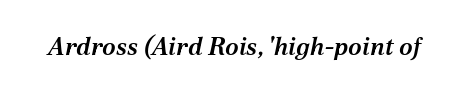
The image shows 25 px text type, italic (leaning right); set normal letter spacing, not underlined.
